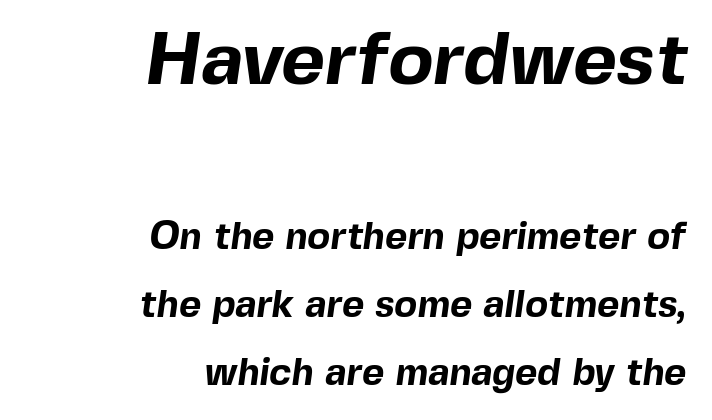
Q: Is the text bold? A: Yes.
Q: Is the typeface a serif or a sans-serif typeface? A: Sans-serif.
Q: Is the text underlined? A: No.
Q: How is the paragraph aligned? A: Right-aligned.
Q: Is the spacing between letters normal or unusually wide? A: Normal.
Q: Which block of text is set in a larger size, the first (top) or the second (bottom)? A: The first (top) one.
Q: Width (condensed, normal, or wide)? A: Normal.
Q: x-height? A: Medium.
Q: Monospaced? A: No.
